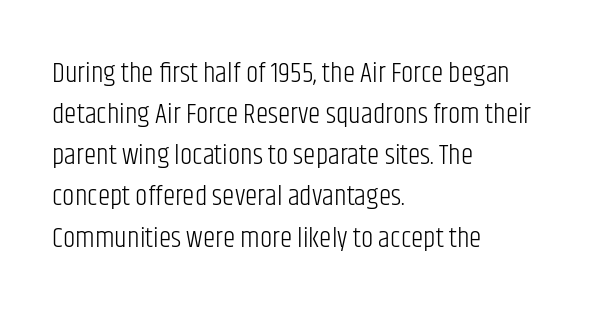
The image shows 28 px light, condensed sans-serif type, upright; set left-aligned, normal line spacing (1.47x), normal letter spacing, not underlined; low stroke contrast and a large x-height.
